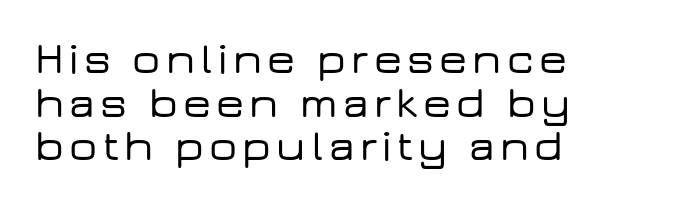
Q: Is the text italic (slanted)? A: No, it is upright.
Q: Is the typeface a serif or a sans-serif typeface? A: Sans-serif.
Q: Is the text underlined? A: No.
Q: How is the paragraph aligned? A: Left-aligned.
Q: Is the spacing between lines tight, normal or loose? A: Tight.
Q: Width (condensed, normal, or wide)? A: Wide.
Q: Stroke contrast? A: Low.
Q: x-height? A: Medium.
Q: Monospaced? A: No.
